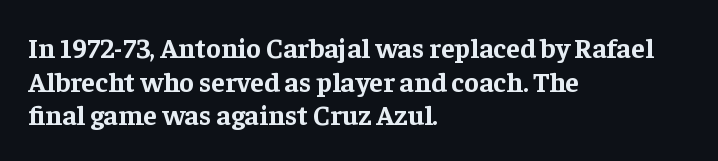
The image shows 28 px bold serif type, upright; set left-aligned, line spacing 1.2x, normal letter spacing, not underlined; low stroke contrast and a medium x-height.
